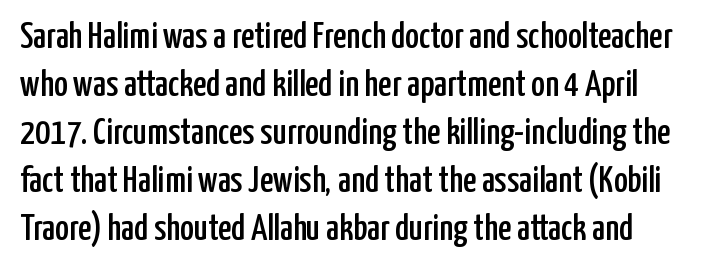
Q: Is the text italic (slanted)? A: No, it is upright.
Q: Is the typeface a serif or a sans-serif typeface? A: Sans-serif.
Q: Is the text underlined? A: No.
Q: Is the spacing between letters normal or unusually wide? A: Normal.
Q: Is the spacing between lines tight, normal or loose? A: Normal.
Q: Width (condensed, normal, or wide)? A: Condensed.
Q: Stroke contrast? A: Low.
Q: x-height? A: Medium.
Q: Monospaced? A: No.
